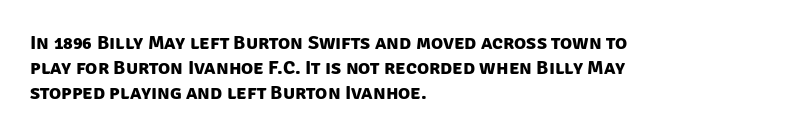
Q: Is the text bold? A: Yes.
Q: Is the text underlined? A: No.
Q: How is the paragraph aligned? A: Left-aligned.
Q: Is the spacing between letters normal or unusually wide? A: Normal.
Q: Is the spacing between lines tight, normal or loose? A: Normal.
